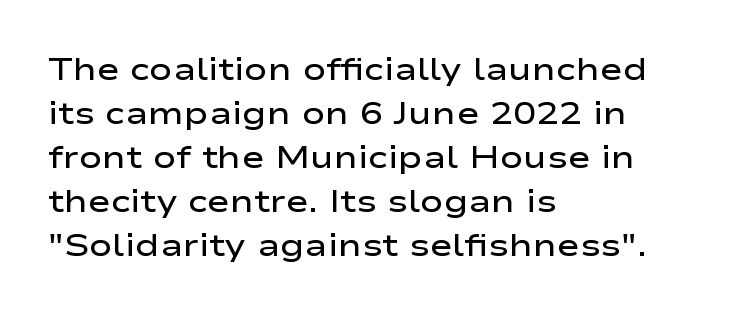
If you measured baseline to baseline, you'd find a middling distance. The designer went with a sans here, leaving each stem footless. A typesetter would call this proportional, since set widths differ per character. The glyphs have the mass of a demibold cut, below bold. These lines are set flush left with a ragged right edge.
